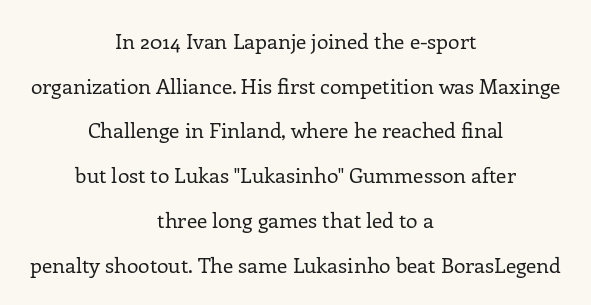
{"italic": "no", "bold": "no", "underline": "no", "align": "center", "line_spacing": "loose", "line_spacing_ratio": 2.13, "letter_spacing": "normal", "letter_spacing_em": 0.0, "glyph_px": 21}
